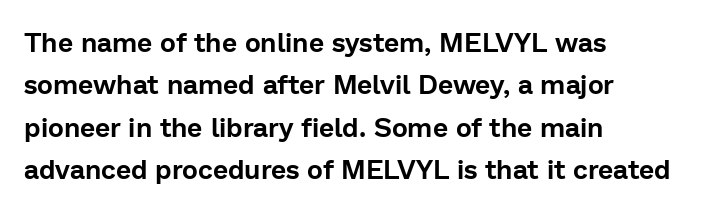
The image shows 27 px text type, upright; set left-aligned, normal line spacing (1.57x), normal letter spacing, not underlined.
